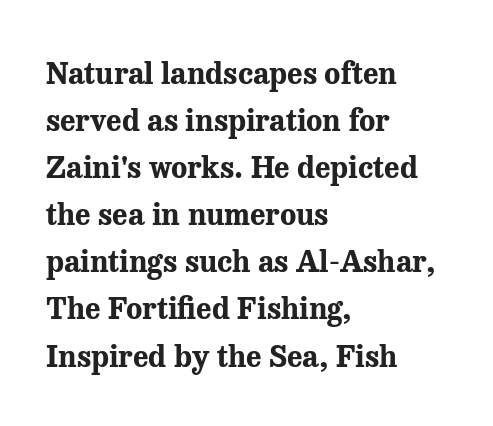
Bare-footed words on every line. The rendering uses natural spacing where letterforms have individual widths. Stroke thickness is high; the sample reads as a true bold. The lines are quadded left. Each new line begins a customary step beneath the previous one.
